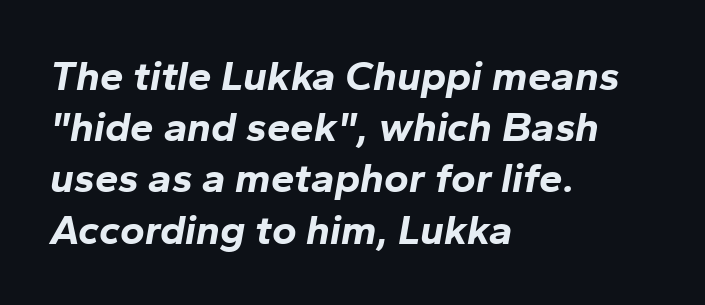
Q: Is the text bold? A: Yes.
Q: Is the text italic (slanted)? A: Yes, it leans right by about 10 degrees.
Q: Is the text underlined? A: No.
Q: How is the paragraph aligned? A: Left-aligned.
Q: Is the spacing between letters normal or unusually wide? A: Normal.
Q: Width (condensed, normal, or wide)? A: Normal.
Q: Stroke contrast? A: Low.
Q: x-height? A: Medium.
Q: Monospaced? A: No.
